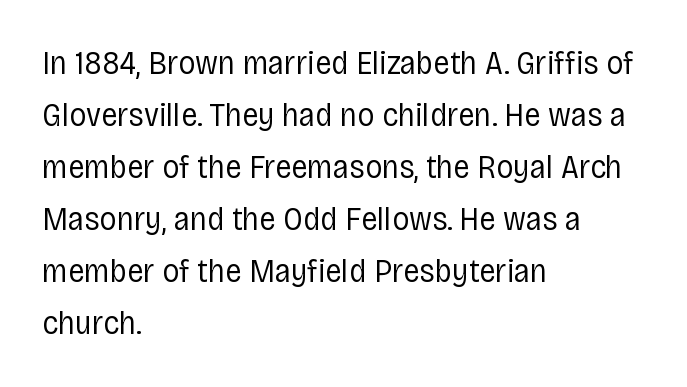
The passage shown is not bold in any degree. Notice how the stems are strictly vertical — no italics here. These lines are rendered in a variable-pitch font. Normally led — the rows are evenly, conventionally spaced. The lines are quadded left. Spacing between characters is what you'd get straight out of the box.
